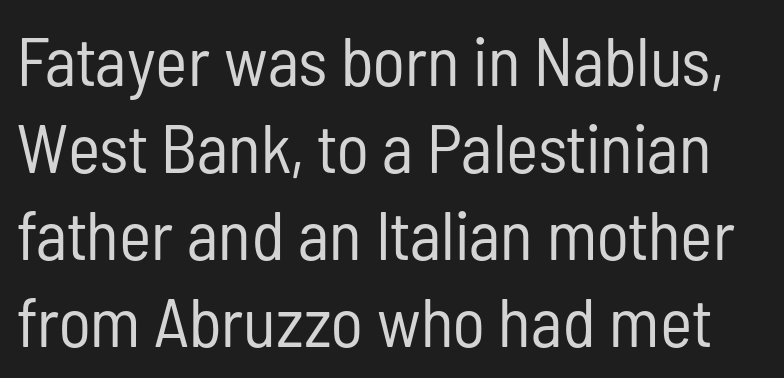
The lettering holds an erect, upright posture throughout. Caption: face not bold, strokes unweighted. The strip under each line holds only bare page. The gaps between neighbouring characters are ordinary and unremarkable.
